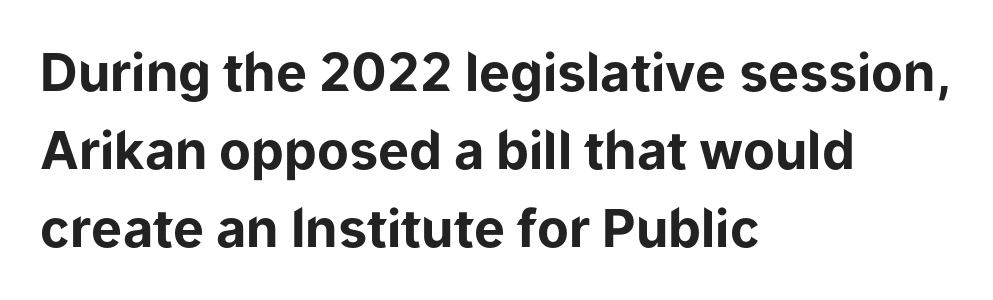
{"serif": "no", "italic": "no", "bold": "yes", "weight": "bold", "width": "normal", "stroke_contrast": "low", "x_height": "medium", "monospaced": "no", "underline": "no", "align": "left", "line_spacing": "normal", "line_spacing_ratio": 1.5, "letter_spacing": "normal", "letter_spacing_em": 0.0, "glyph_px": 52}
